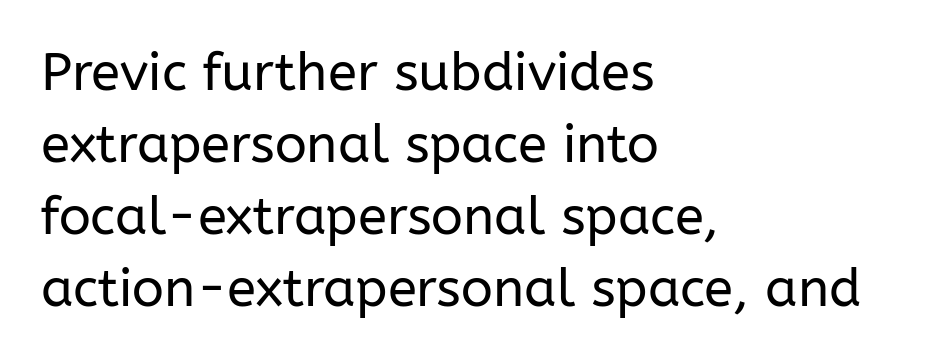
Q: Is the text bold? A: No.
Q: Is the text italic (slanted)? A: No, it is upright.
Q: Is the typeface a serif or a sans-serif typeface? A: Sans-serif.
Q: Is the text underlined? A: No.
Q: How is the paragraph aligned? A: Left-aligned.
Q: Is the spacing between letters normal or unusually wide? A: Normal.
Q: Is the spacing between lines tight, normal or loose? A: Normal.
Q: Width (condensed, normal, or wide)? A: Normal.
Q: Stroke contrast? A: Low.
Q: x-height? A: Medium.
Q: Monospaced? A: No.
